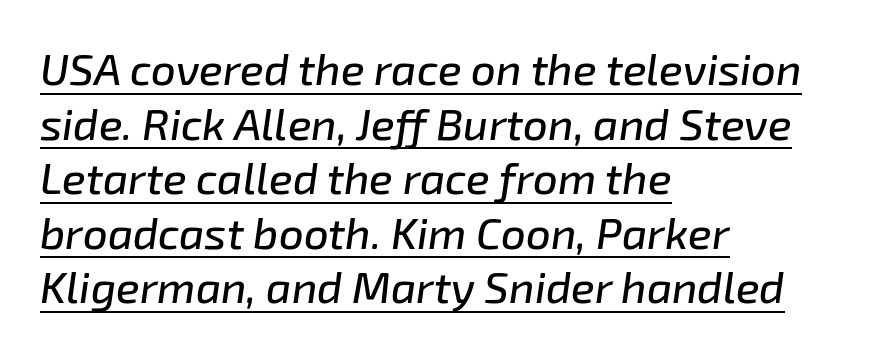
The gaps between neighbouring characters are ordinary and unremarkable. Spacing verdict: proportional, widths tailored to each character. The text block is weighted toward the left margin, trailing off unevenly rightward. Somebody hit Ctrl+U on this one — the words are underlined. Every character sits at an angle, as italics do.
